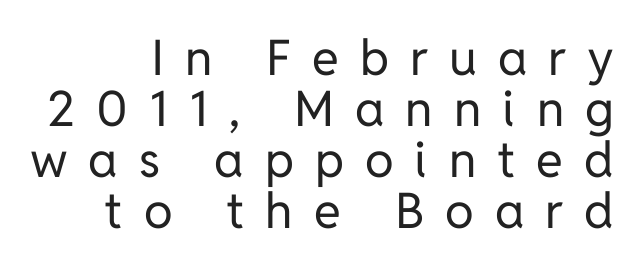
The image shows 49 px regular-weight sans-serif type, upright; set right-aligned, tight line spacing (1.04x), unusually wide letter spacing (+0.43 em), not underlined; low stroke contrast and a medium x-height.
